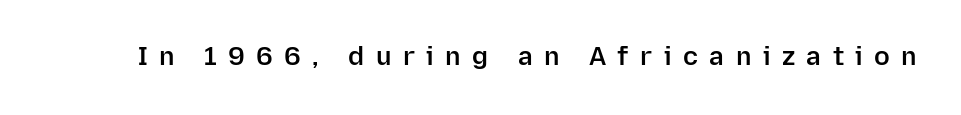
A typesetter would mark this as roman, not italic. The rendering uses a semibold face; strokes are thickened but not to full bold. This sample uses expanded letter spacing, leaving extra air between glyphs. The glyphs are unaccompanied by any horizontal stroke below them.
